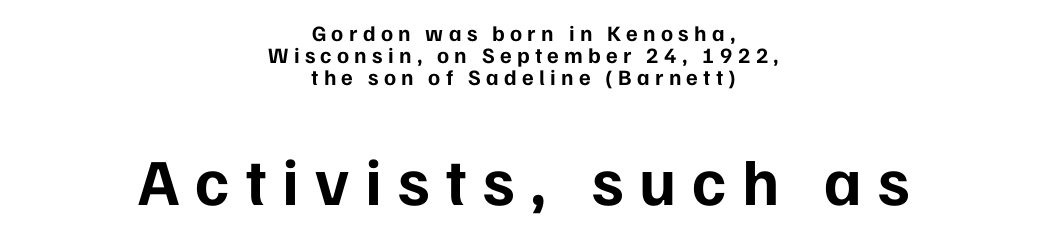
{"serif": "no", "italic": "no", "bold": "yes", "weight": "bold", "width": "normal", "stroke_contrast": "low", "x_height": "medium", "monospaced": "no", "underline": "no", "align": "center", "line_spacing": "tight", "line_spacing_ratio": 1.01, "letter_spacing": "wide", "letter_spacing_em": 0.24, "larger_block": "second", "size_ratio": 3.0, "glyph_px": 66}
